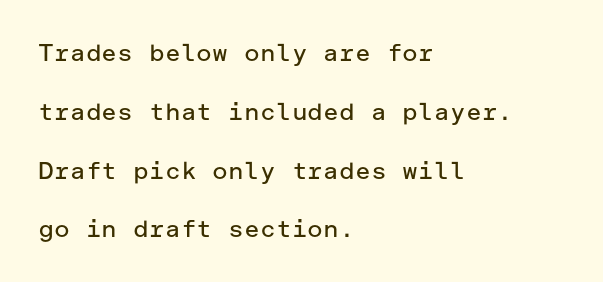
A roman cut, with each character standing at attention. Characters follow at the spacing the type designer built in. The weight would be labelled regular, book, light, or lighter still. Layout note: lines flush left.
